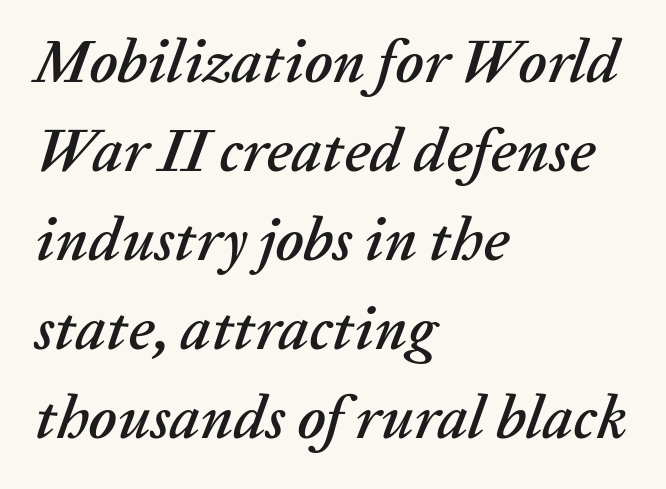
The image shows 61 px text type, italic (leaning right); set left-aligned, normal line spacing (1.46x), normal letter spacing, not underlined; low stroke contrast and a medium x-height.
